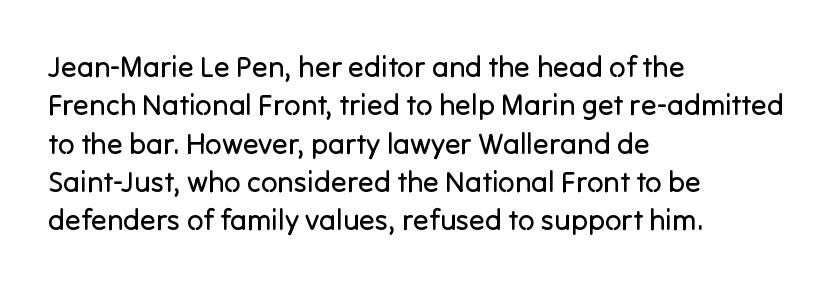
The image shows 29 px regular-weight sans-serif type, upright; set left-aligned, normal line spacing (1.32x), normal letter spacing, not underlined; low stroke contrast and a medium x-height.
